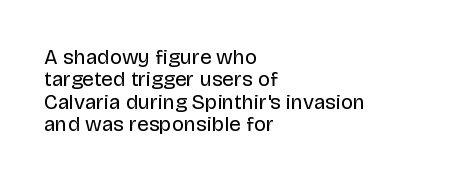
The image shows 21 px text type, upright; set left-aligned, tight line spacing (1.07x), normal letter spacing, not underlined.
